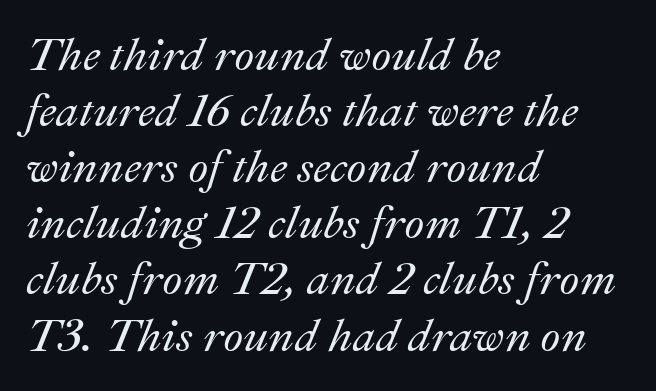
Q: Is the text italic (slanted)? A: Yes, it leans right by about 22 degrees.
Q: Is the text underlined? A: No.
Q: How is the paragraph aligned? A: Left-aligned.
Q: Is the spacing between letters normal or unusually wide? A: Normal.
Q: Width (condensed, normal, or wide)? A: Normal.
Q: Stroke contrast? A: Medium.
Q: x-height? A: Small.
Q: Monospaced? A: No.
